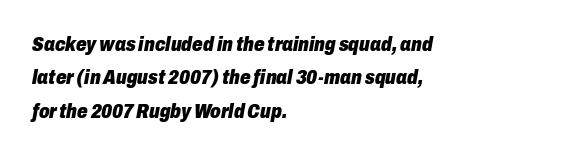
Casual observation: everything's shoved over to the left. Students, observe: this is what conventionally led text looks like. In terms of posture, this sample is oblique. The tracking reads as untouched default to a designer's eye.
